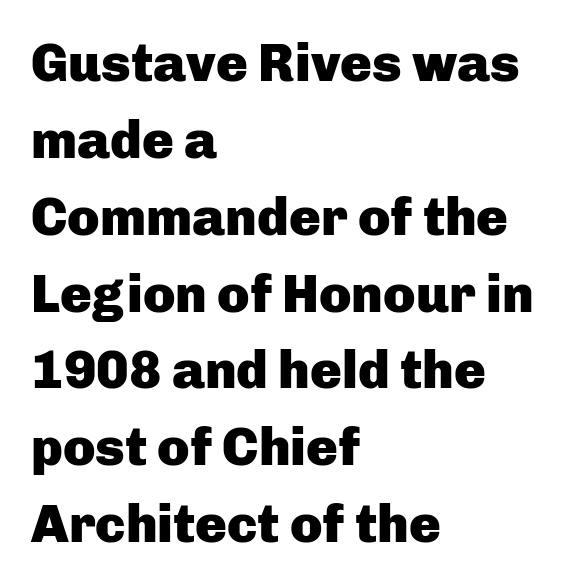
The foot of each line stays bare and open. The glyphs in this specimen are sans serif. Summary of vertical rhythm: regular, with standard interline spacing. The line texture is even and compact thanks to regular tracking.
